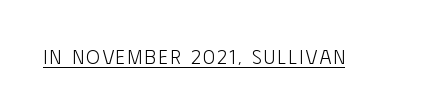
The image shows 20 px text type, upright; set underlined.
